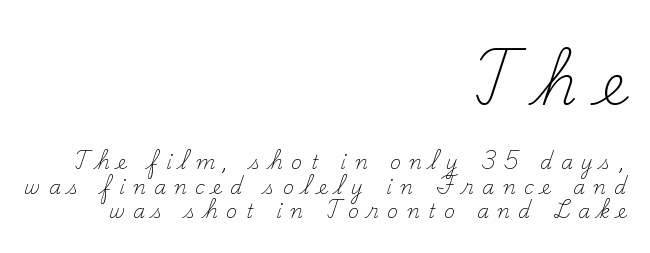
A typesetter would call this proportional, since set widths differ per character. Visually the block forms a straight wall on the right and a jagged coastline on the left. Words float on clear page, feet unadorned. No letter is thick-stroked: the sample isn't bold. The first block has been scaled up relative to the second.
